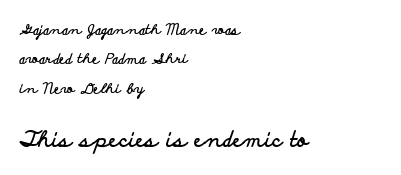
Q: Is the text bold? A: Yes.
Q: Is the text italic (slanted)? A: Yes.
Q: Is the text underlined? A: No.
Q: How is the paragraph aligned? A: Left-aligned.
Q: Is the spacing between letters normal or unusually wide? A: Normal.
Q: Is the spacing between lines tight, normal or loose? A: Loose.
Q: Which block of text is set in a larger size, the first (top) or the second (bottom)? A: The second (bottom) one.
